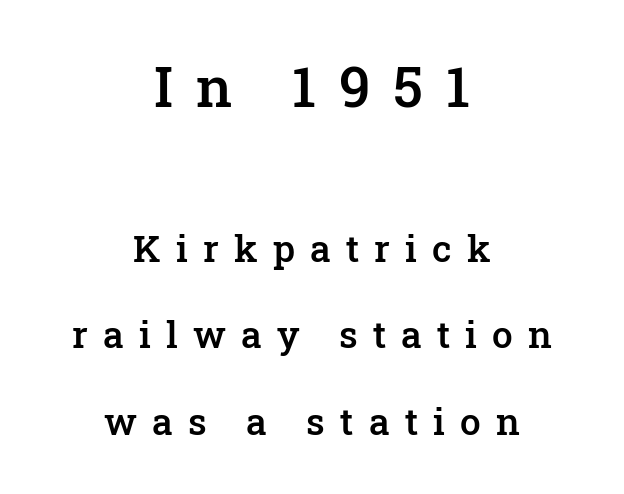
Q: Is the text bold? A: Semi-bold.
Q: Is the text italic (slanted)? A: No, it is upright.
Q: Is the typeface a serif or a sans-serif typeface? A: Serif.
Q: Is the text underlined? A: No.
Q: How is the paragraph aligned? A: Centered.
Q: Is the spacing between letters normal or unusually wide? A: Unusually wide.
Q: Is the spacing between lines tight, normal or loose? A: Loose.
Q: Which block of text is set in a larger size, the first (top) or the second (bottom)? A: The first (top) one.
Q: Width (condensed, normal, or wide)? A: Normal.
Q: Stroke contrast? A: Low.
Q: x-height? A: Medium.
Q: Monospaced? A: No.
